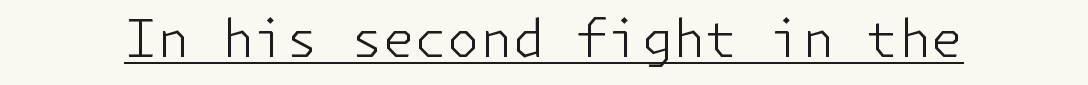
{"serif": "no", "italic": "no", "bold": "no", "weight": "light", "width": "normal", "stroke_contrast": "low", "x_height": "medium", "underline": "yes", "letter_spacing": "normal", "letter_spacing_em": 0.0, "glyph_px": 52}
